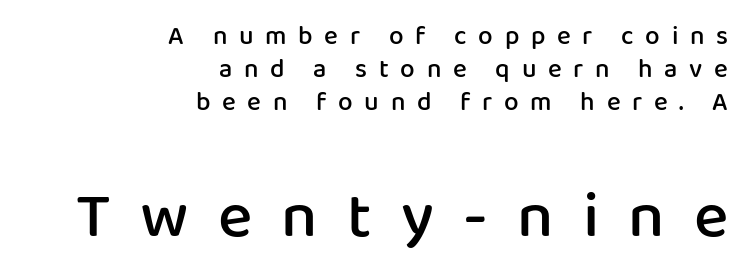
The image shows 65 px semibold sans-serif type, upright; set right-aligned, normal line spacing (1.27x), unusually wide letter spacing (+0.45 em), not underlined; the second (bottom) block is 2.5x larger; low stroke contrast and a medium x-height.
